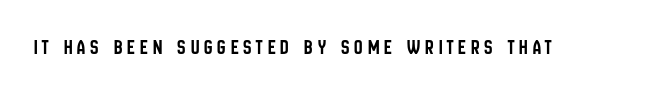
Unmarked baselines from the first word to the last. The gaps between neighbouring characters are conspicuously large. Notice how the stems are strictly vertical — no italics here.
